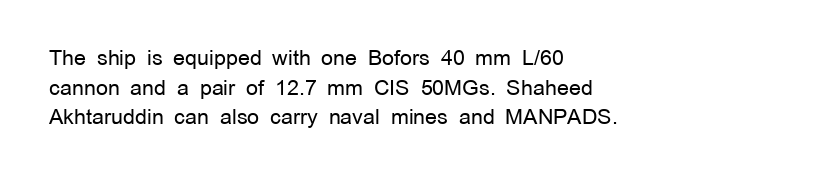
The image shows 21 px text type, upright; set left-aligned, normal line spacing (1.41x), normal letter spacing, not underlined.
